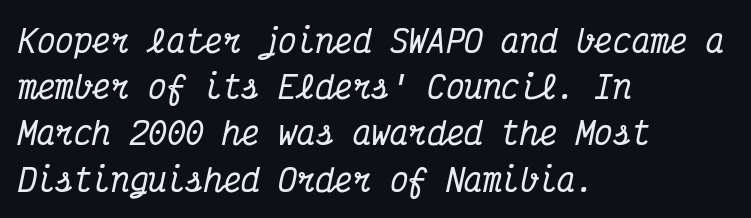
Q: Is the text italic (slanted)? A: Yes, it leans right by about 12 degrees.
Q: Is the typeface a serif or a sans-serif typeface? A: Serif.
Q: Is the text underlined? A: No.
Q: How is the paragraph aligned? A: Left-aligned.
Q: Is the spacing between letters normal or unusually wide? A: Normal.
Q: Is the spacing between lines tight, normal or loose? A: Normal.
Q: Width (condensed, normal, or wide)? A: Condensed.
Q: Stroke contrast? A: Medium.
Q: x-height? A: Medium.
Q: Monospaced? A: Yes.
